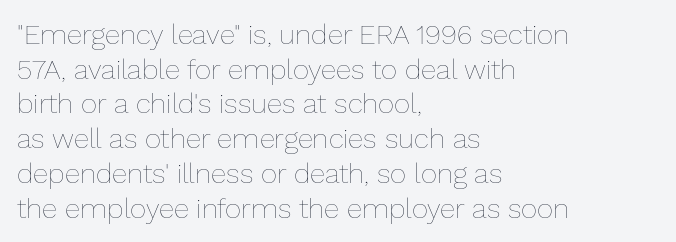
The image shows 28 px thin type, upright; set left-aligned, line spacing 1.24x, normal letter spacing, not underlined; low stroke contrast and a medium x-height.
